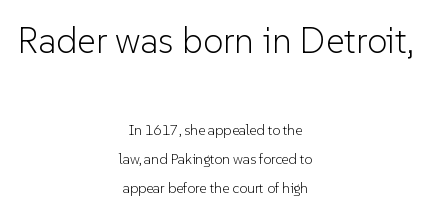
Descenders are the only things crossing below the line. Does the leading feel generous? Absolutely, it's lavish. Nothing sits at the stroke ends, so this counts as sans-serif. Does the copy run flush right? No — it is centered line by line. The letters advance in unequal steps, a hallmark of proportional type. Do the letters lean? They stand straight.
